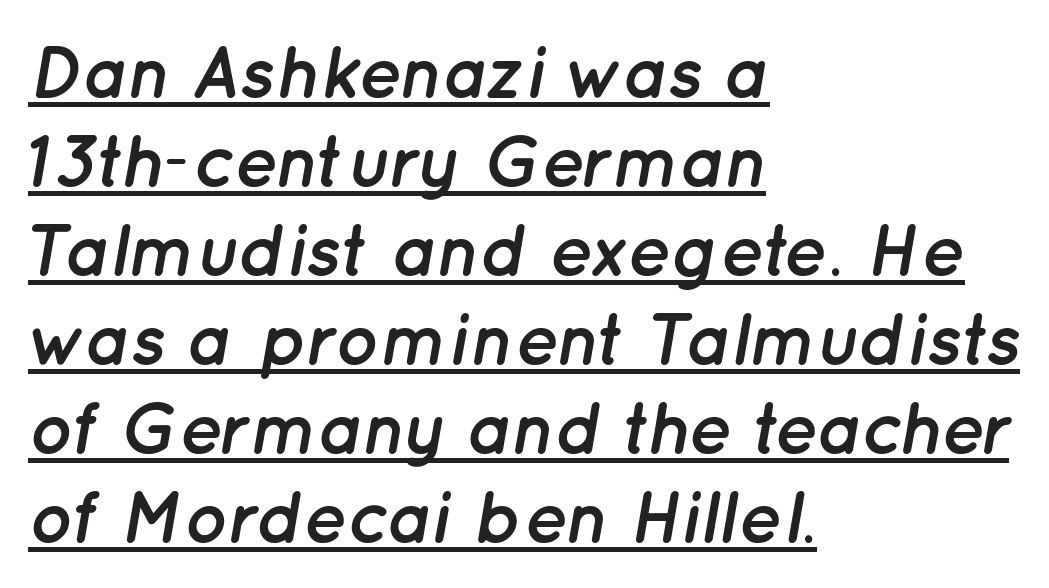
The image shows 73 px semibold type, italic (leaning right); set left-aligned, line spacing 1.22x, normal letter spacing, underlined; low stroke contrast and a medium x-height.
